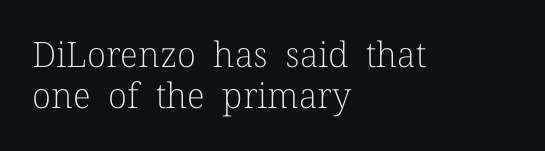
Q: Is the text bold? A: No.
Q: Is the text italic (slanted)? A: No, it is upright.
Q: Is the typeface a serif or a sans-serif typeface? A: Serif.
Q: Is the text underlined? A: No.
Q: How is the paragraph aligned? A: Left-aligned.
Q: Is the spacing between letters normal or unusually wide? A: Normal.
Q: Width (condensed, normal, or wide)? A: Normal.
Q: Stroke contrast? A: Low.
Q: x-height? A: Medium.
Q: Monospaced? A: No.
